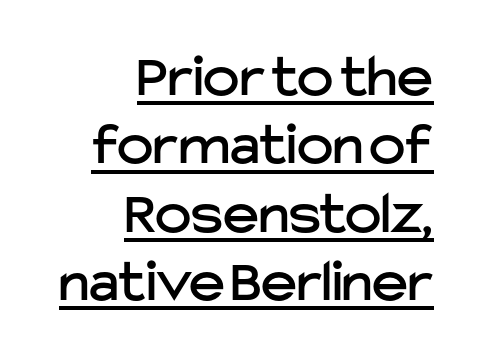
{"serif": "no", "italic": "no", "width": "normal", "stroke_contrast": "low", "x_height": "medium", "monospaced": "no", "underline": "yes", "align": "right", "line_spacing": "tight", "line_spacing_ratio": 1.12, "letter_spacing": "normal", "letter_spacing_em": 0.0, "glyph_px": 61}
